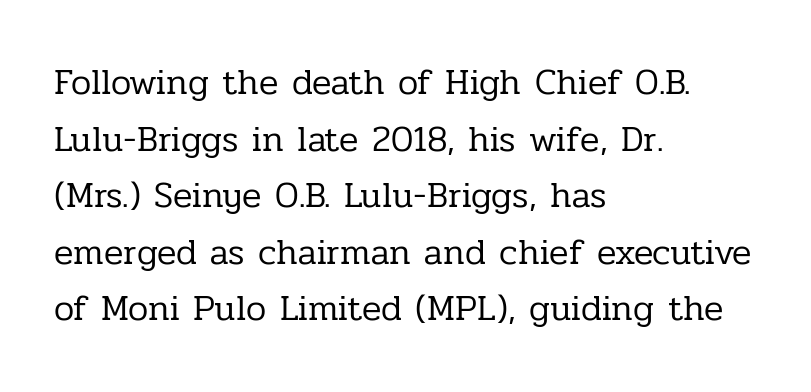
Q: Is the text bold? A: No.
Q: Is the text italic (slanted)? A: No, it is upright.
Q: Is the typeface a serif or a sans-serif typeface? A: Serif.
Q: Is the text underlined? A: No.
Q: How is the paragraph aligned? A: Left-aligned.
Q: Is the spacing between letters normal or unusually wide? A: Normal.
Q: Is the spacing between lines tight, normal or loose? A: Normal.
Q: Width (condensed, normal, or wide)? A: Normal.
Q: Stroke contrast? A: Low.
Q: x-height? A: Medium.
Q: Monospaced? A: No.
